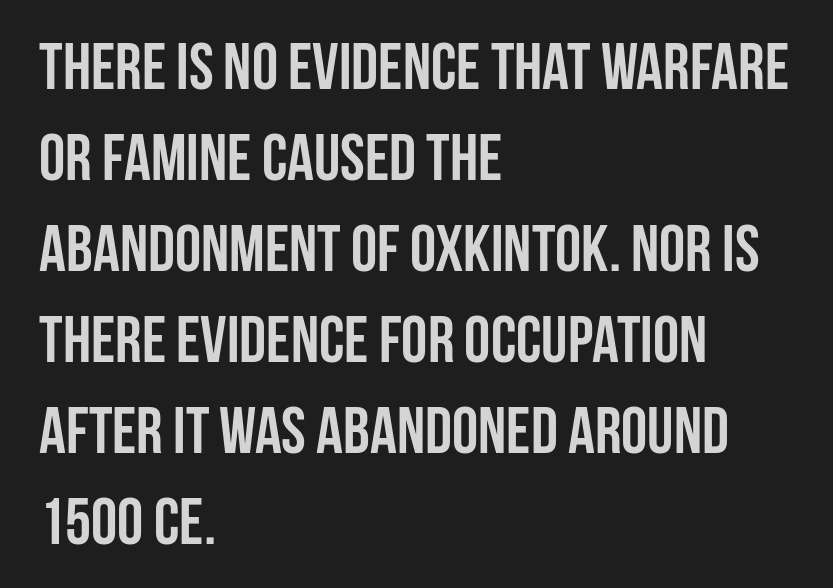
The image shows 66 px semibold, condensed sans-serif type, upright; set left-aligned, normal line spacing (1.38x), normal letter spacing, not underlined; low stroke contrast and a large x-height.
